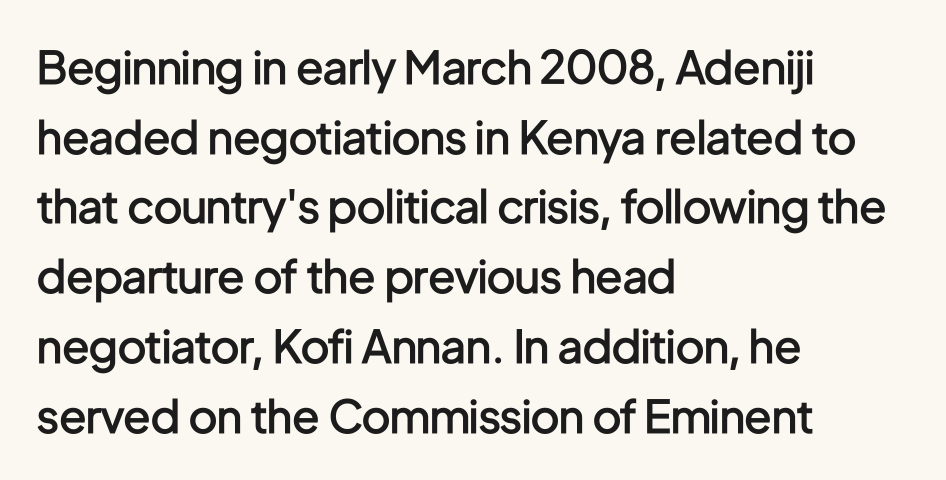
The image shows 45 px semibold, condensed sans-serif type, upright; set left-aligned, normal line spacing (1.55x), normal letter spacing, not underlined; low stroke contrast and a medium x-height.
